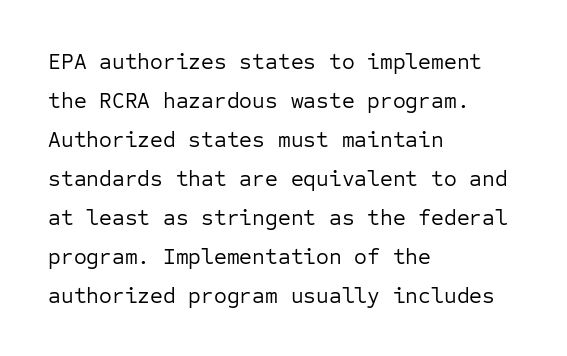
The image shows 22 px text type, upright; set left-aligned, line spacing 1.77x, normal letter spacing, not underlined.
